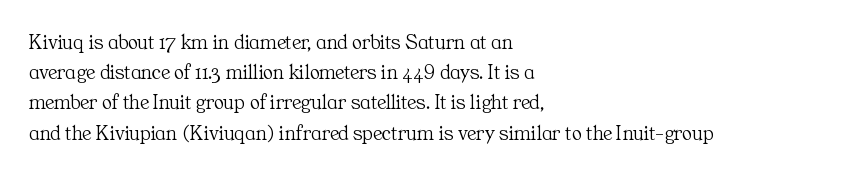
The image shows 21 px text type, upright; set left-aligned, normal line spacing (1.44x), normal letter spacing, not underlined.
